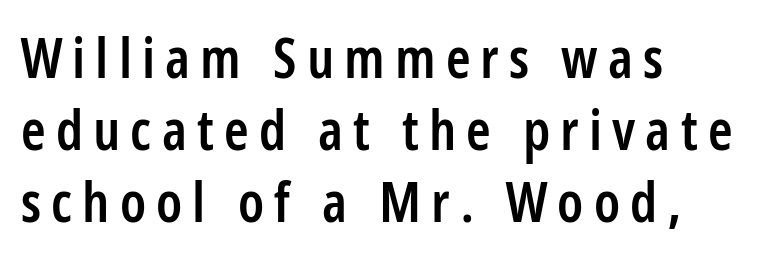
The image shows 56 px semibold, condensed sans-serif type, upright; set left-aligned, normal line spacing (1.29x), not underlined; low stroke contrast and a medium x-height.
